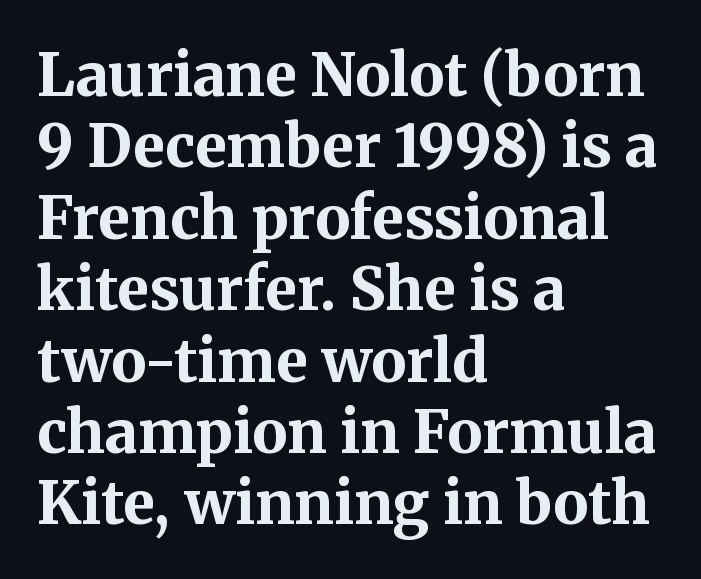
Q: Is the text bold? A: Yes.
Q: Is the text italic (slanted)? A: No, it is upright.
Q: Is the typeface a serif or a sans-serif typeface? A: Serif.
Q: Is the text underlined? A: No.
Q: How is the paragraph aligned? A: Left-aligned.
Q: Is the spacing between letters normal or unusually wide? A: Normal.
Q: Width (condensed, normal, or wide)? A: Normal.
Q: Stroke contrast? A: Medium.
Q: x-height? A: Medium.
Q: Monospaced? A: No.
